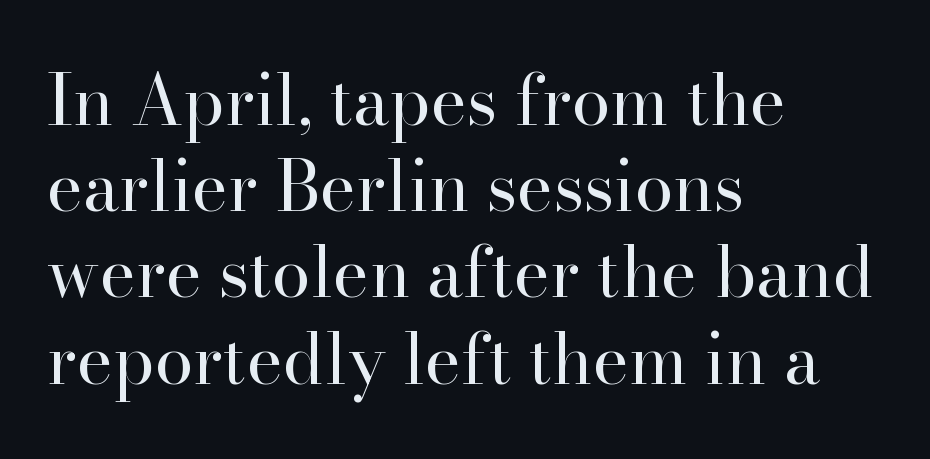
Q: Is the text bold? A: No.
Q: Is the text italic (slanted)? A: No, it is upright.
Q: Is the typeface a serif or a sans-serif typeface? A: Serif.
Q: Is the text underlined? A: No.
Q: How is the paragraph aligned? A: Left-aligned.
Q: Is the spacing between letters normal or unusually wide? A: Normal.
Q: Is the spacing between lines tight, normal or loose? A: Normal.
Q: Width (condensed, normal, or wide)? A: Normal.
Q: Stroke contrast? A: High.
Q: x-height? A: Small.
Q: Monospaced? A: No.
